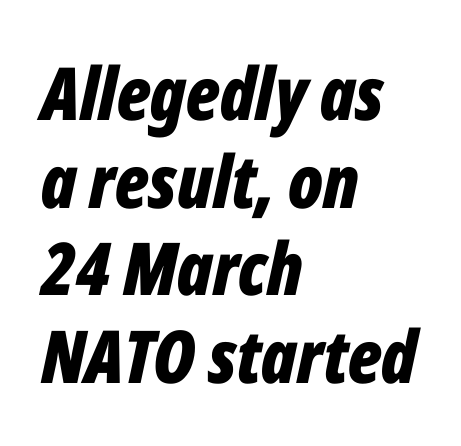
The image shows 73 px bold, condensed type, italic (leaning right); set left-aligned, line spacing 1.2x, normal letter spacing, not underlined; low stroke contrast and a medium x-height.
